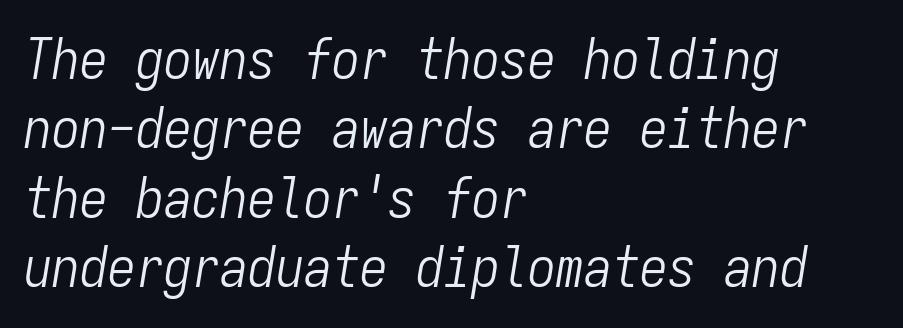
The image shows 56 px light, condensed type, italic (leaning right), monospaced; set left-aligned, line spacing 1.24x, normal letter spacing, not underlined; low stroke contrast and a medium x-height.
